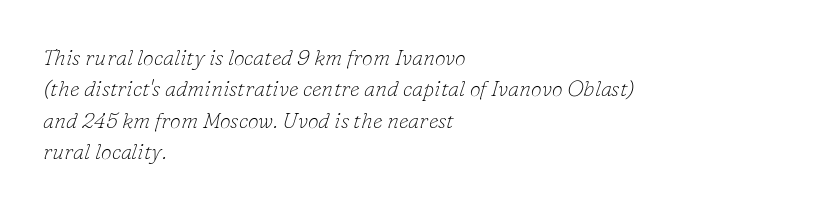
{"italic": "yes", "lean": "right", "slant_degrees": 16, "bold": "no", "underline": "no", "align": "left", "line_spacing": "normal", "line_spacing_ratio": 1.43, "letter_spacing": "normal", "letter_spacing_em": 0.0, "glyph_px": 22}
